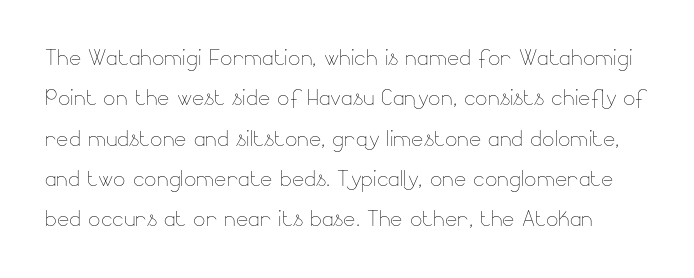
Each word holds together tightly as a unit, with standard inter-letter gaps. Notice how descenders clear the ascenders below comfortably — that's standard leading. The weight would be labelled regular, book, light, or lighter still. The strip under each line holds only bare page. This is the regular roman posture of the typeface. Think of a printed novel: that variable character pitch is what you see here.
